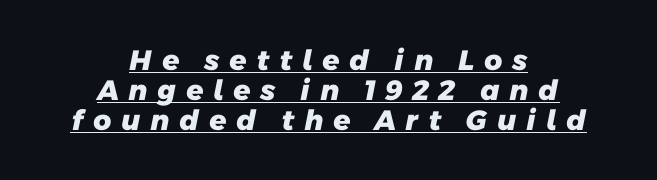
The image shows 28 px heavy sans-serif type; set centered, tight line spacing (1.07x), unusually wide letter spacing (+0.32 em), underlined; low stroke contrast and a medium x-height.
